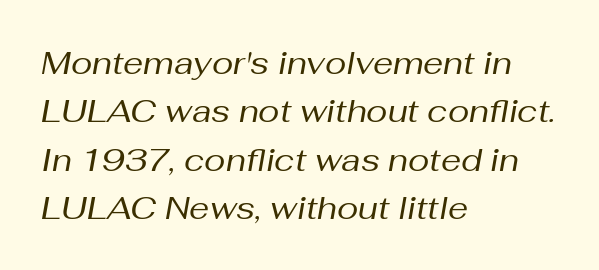
Q: Is the text bold? A: No.
Q: Is the text italic (slanted)? A: Yes, it leans right by about 10 degrees.
Q: Is the text underlined? A: No.
Q: How is the paragraph aligned? A: Left-aligned.
Q: Is the spacing between letters normal or unusually wide? A: Normal.
Q: Is the spacing between lines tight, normal or loose? A: Normal.
Q: Width (condensed, normal, or wide)? A: Normal.
Q: Stroke contrast? A: Medium.
Q: x-height? A: Medium.
Q: Monospaced? A: No.
